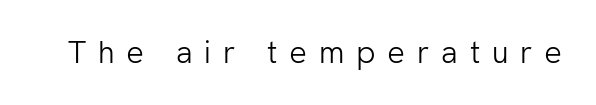
Q: Is the text bold? A: No.
Q: Is the text italic (slanted)? A: No, it is upright.
Q: Is the typeface a serif or a sans-serif typeface? A: Sans-serif.
Q: Is the text underlined? A: No.
Q: Is the spacing between letters normal or unusually wide? A: Unusually wide.
Q: Width (condensed, normal, or wide)? A: Normal.
Q: Stroke contrast? A: Low.
Q: x-height? A: Medium.
Q: Monospaced? A: No.
